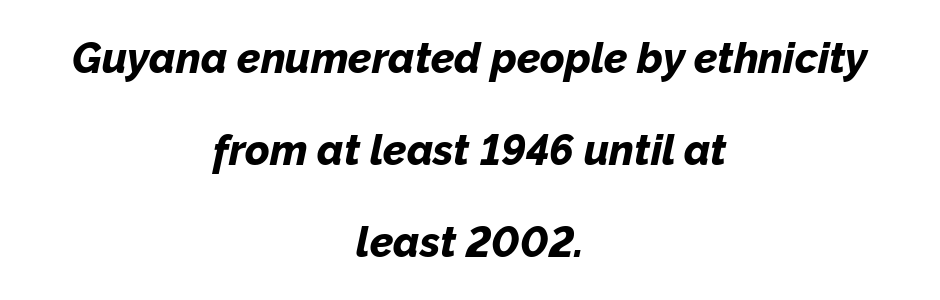
As a designer I'd log this as weight 700, bold. Type without underlining. The passage shown is typed in a proportional face where columns would drift. You can tell it's italic because the verticals aren't actually vertical.
